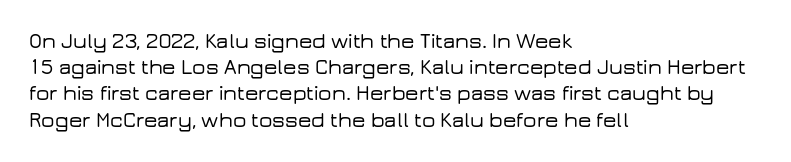
Q: Is the text italic (slanted)? A: No, it is upright.
Q: Is the text underlined? A: No.
Q: How is the paragraph aligned? A: Left-aligned.
Q: Is the spacing between letters normal or unusually wide? A: Normal.
Q: Is the spacing between lines tight, normal or loose? A: Normal.
